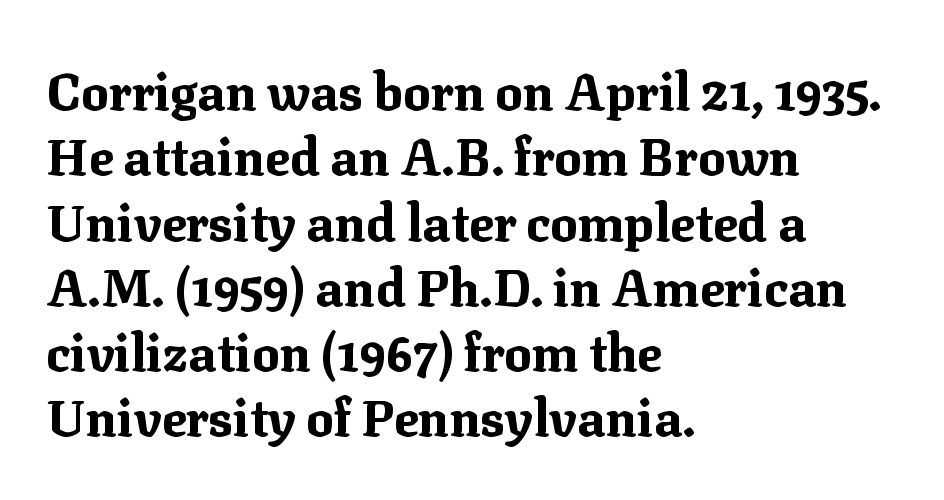
Q: Is the text bold? A: Yes.
Q: Is the text italic (slanted)? A: No, it is upright.
Q: Is the typeface a serif or a sans-serif typeface? A: Serif.
Q: Is the text underlined? A: No.
Q: How is the paragraph aligned? A: Left-aligned.
Q: Is the spacing between letters normal or unusually wide? A: Normal.
Q: Is the spacing between lines tight, normal or loose? A: Normal.
Q: Width (condensed, normal, or wide)? A: Normal.
Q: Stroke contrast? A: Medium.
Q: x-height? A: Medium.
Q: Monospaced? A: No.
